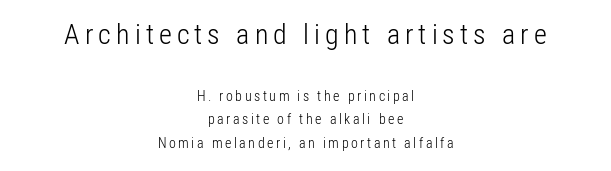
The strokes are not fattened; the text isn't bold. Each new line begins a customary step beneath the previous one. Vertical strokes here are truly vertical. The specimen omits any rule beneath the text block's lines. Proportional: the letters do not fall into vertical columns. Each letter's strokes conclude bluntly, with no projecting serifs.
